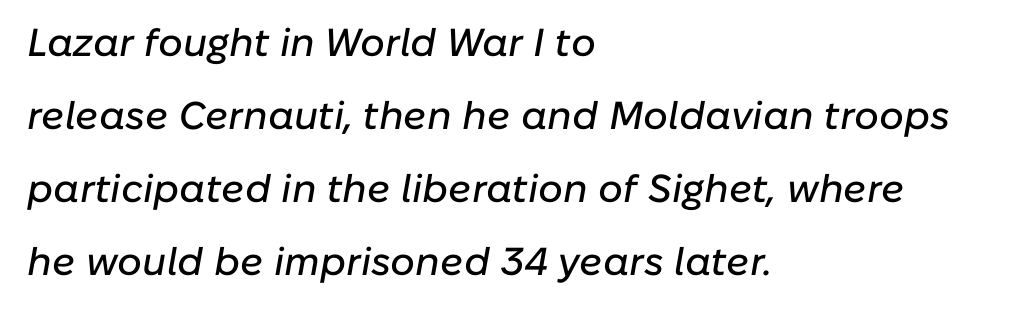
It's the slanting kind of type. The zone under the glyphs is completely vacant. This sample has the flowing, uneven cadence of proportional lettering. The setting favours the left margin, as ordinary paragraphs usually do. Inter-character spacing is left at the font's built-in metrics.
